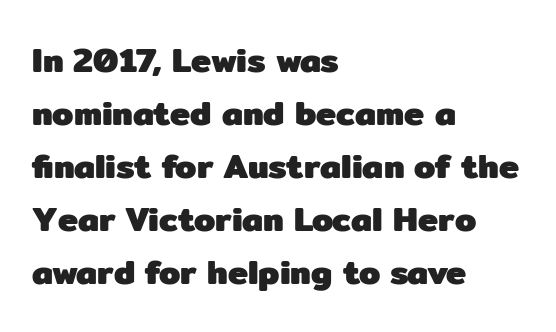
Vertical spacing — default. Are there feet on the stems? There aren't — it's a sans. A classic flush-left, rag-right setting is used for this passage. Varying glyph widths throughout — classic text-font behaviour. The type is set solid horizontally, with unmodified tracking. Lines of text with bare space underneath.
